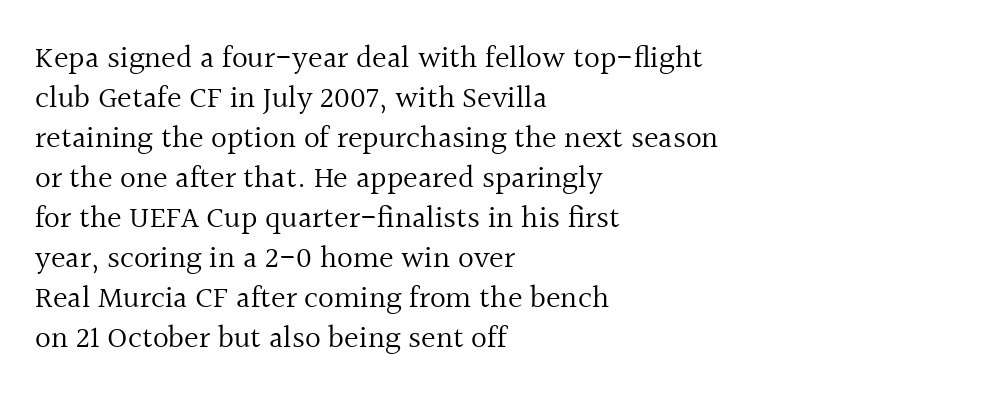
The image shows 31 px regular-weight serif type, upright; set left-aligned, normal line spacing (1.29x), normal letter spacing, not underlined; a medium x-height.
